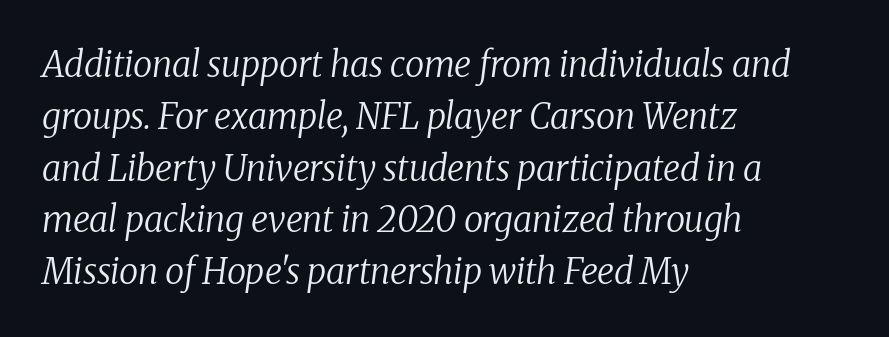
Q: Is the text bold? A: No.
Q: Is the text italic (slanted)? A: Yes, it leans right by about 8 degrees.
Q: Is the typeface a serif or a sans-serif typeface? A: Serif.
Q: Is the text underlined? A: No.
Q: How is the paragraph aligned? A: Left-aligned.
Q: Is the spacing between letters normal or unusually wide? A: Normal.
Q: Is the spacing between lines tight, normal or loose? A: Normal.
Q: Width (condensed, normal, or wide)? A: Normal.
Q: Stroke contrast? A: Low.
Q: x-height? A: Medium.
Q: Monospaced? A: No.
